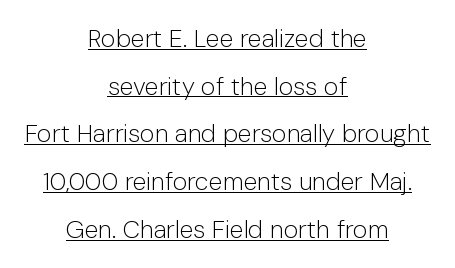
The image shows 25 px text type, upright; set centered, loose line spacing (1.91x), normal letter spacing, underlined.
